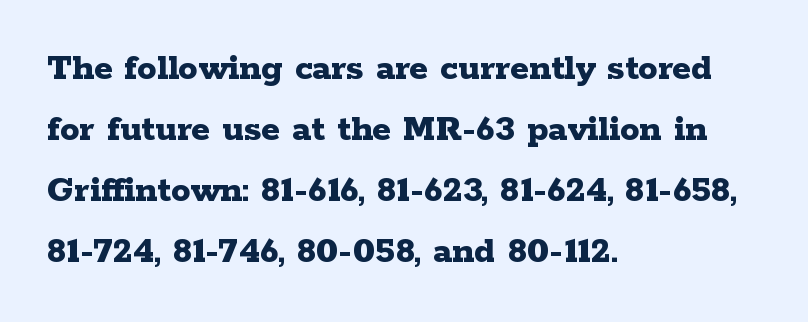
The image shows 39 px bold, wide serif type, upright; set left-aligned, normal line spacing (1.56x), normal letter spacing, not underlined; low stroke contrast and a medium x-height.
